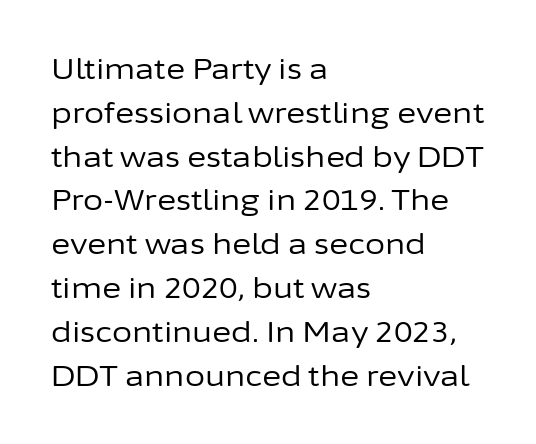
This is not heavy type; no bold has been used. A typesetter would call this proportional, since set widths differ per character. Compared with typical body copy, the letter spacing here is the same. The passage shown is not underscored anywhere.
